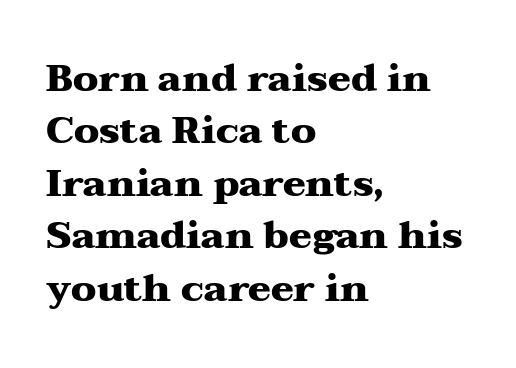
The image shows 38 px heavy, wide serif type, upright; set left-aligned, normal line spacing (1.38x), normal letter spacing, not underlined; medium stroke contrast and a medium x-height.
